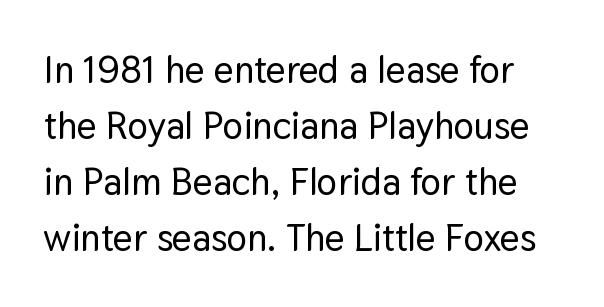
Q: Is the text italic (slanted)? A: No, it is upright.
Q: Is the typeface a serif or a sans-serif typeface? A: Sans-serif.
Q: Is the text underlined? A: No.
Q: Is the spacing between letters normal or unusually wide? A: Normal.
Q: Is the spacing between lines tight, normal or loose? A: Normal.
Q: Width (condensed, normal, or wide)? A: Normal.
Q: Stroke contrast? A: Low.
Q: x-height? A: Medium.
Q: Monospaced? A: No.
